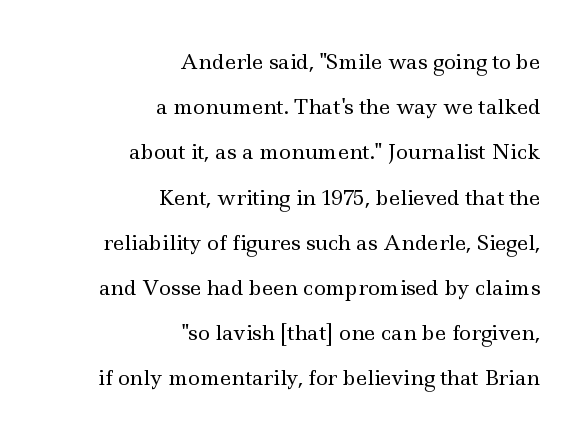
The image shows 20 px text type, upright; set right-aligned, loose line spacing (2.26x), normal letter spacing, not underlined.
